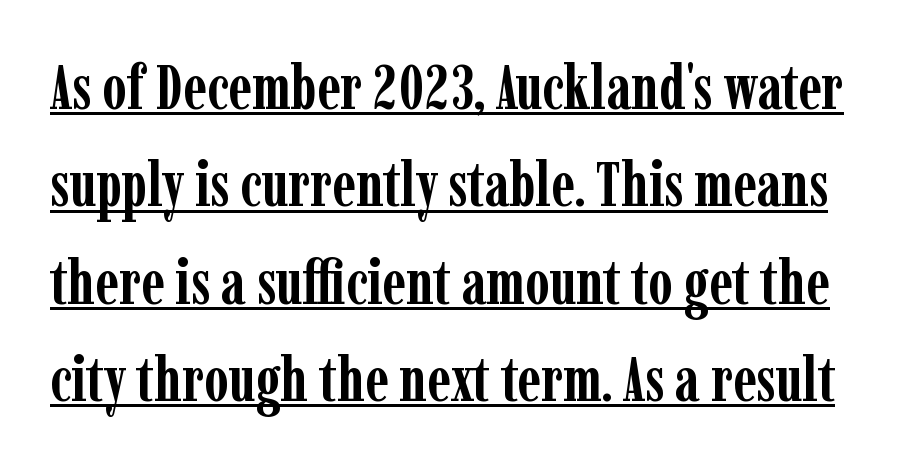
{"serif": "yes", "italic": "no", "bold": "yes", "weight": "semibold", "width": "condensed", "stroke_contrast": "low", "x_height": "medium", "monospaced": "no", "underline": "yes", "line_spacing": "normal", "line_spacing_ratio": 1.57, "letter_spacing": "normal", "letter_spacing_em": 0.0, "glyph_px": 62}
